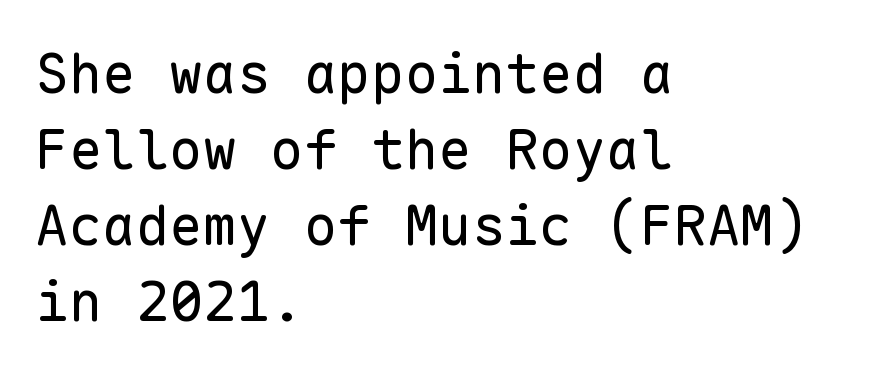
The image shows 56 px regular-weight sans-serif type, upright, monospaced; set left-aligned, normal line spacing (1.36x), normal letter spacing, not underlined; low stroke contrast and a medium x-height.
